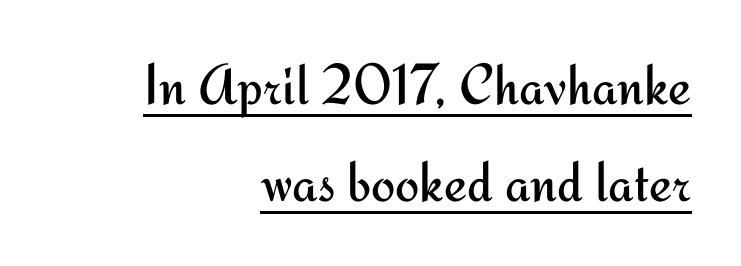
The image shows 58 px regular-weight sans-serif type, upright; set right-aligned, normal line spacing (1.68x), normal letter spacing, underlined; medium stroke contrast and a small x-height.
